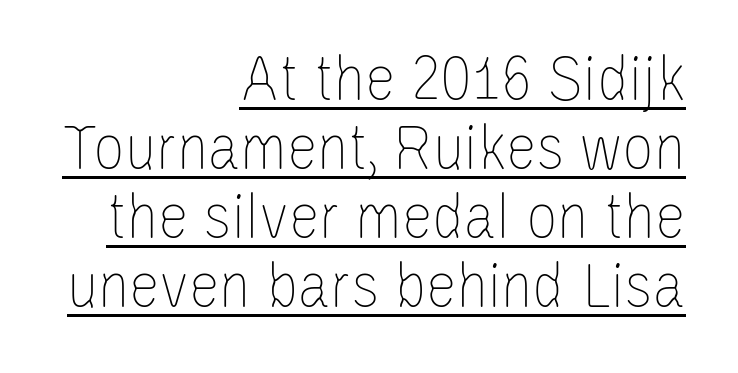
Q: Is the text bold? A: No.
Q: Is the text italic (slanted)? A: No, it is upright.
Q: Is the text underlined? A: Yes.
Q: How is the paragraph aligned? A: Right-aligned.
Q: Is the spacing between letters normal or unusually wide? A: Normal.
Q: Is the spacing between lines tight, normal or loose? A: Tight.
Q: Width (condensed, normal, or wide)? A: Condensed.
Q: Stroke contrast? A: Low.
Q: x-height? A: Large.
Q: Monospaced? A: No.
